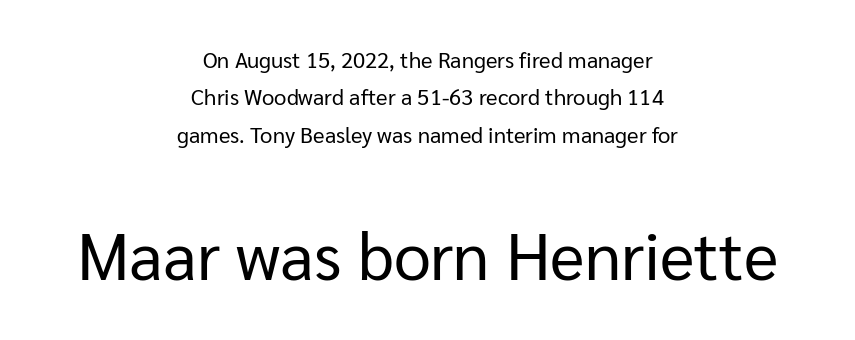
You can tell it's not italic because the verticals are truly vertical. Type without underlining. Caption: standard tracking, unaltered. One-word summary of the alignment: center. The designer went with a sans here, leaving each stem footless.
